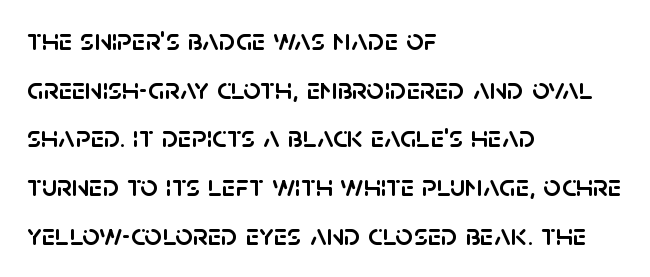
Q: Is the text italic (slanted)? A: No, it is upright.
Q: Is the typeface a serif or a sans-serif typeface? A: Sans-serif.
Q: Is the text underlined? A: No.
Q: How is the paragraph aligned? A: Left-aligned.
Q: Is the spacing between letters normal or unusually wide? A: Normal.
Q: Is the spacing between lines tight, normal or loose? A: Normal.
Q: Width (condensed, normal, or wide)? A: Normal.
Q: Stroke contrast? A: Low.
Q: x-height? A: Large.
Q: Monospaced? A: No.
